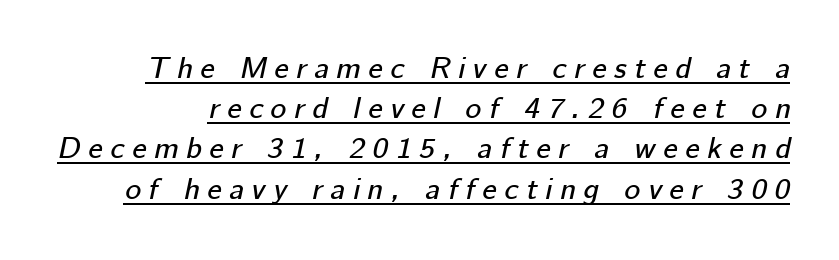
{"italic": "yes", "lean": "right", "slant_degrees": 12, "width": "normal", "stroke_contrast": "low", "x_height": "medium", "monospaced": "no", "underline": "yes", "line_spacing": "normal", "line_spacing_ratio": 1.34, "letter_spacing": "wide", "letter_spacing_em": 0.26, "glyph_px": 30}
